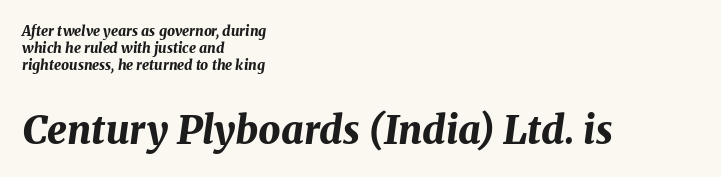
This rendering features lettering with no underline. The passage shown begins with its smaller block and ends with its larger one. The gaps between neighbouring characters are ordinary and unremarkable. Quick note: italic. Character widths vary here, with narrow letters taking less room than wide ones. Left-aligned paragraph, ragged on the right.
